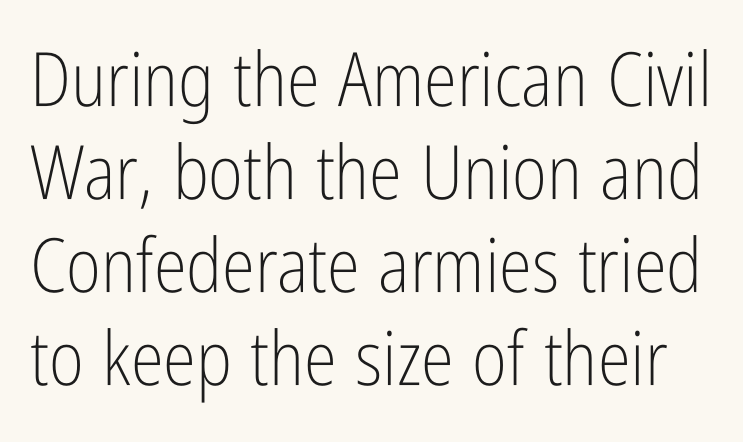
The image shows 75 px light, condensed sans-serif type, upright; set line spacing 1.24x, normal letter spacing, not underlined; low stroke contrast and a medium x-height.
